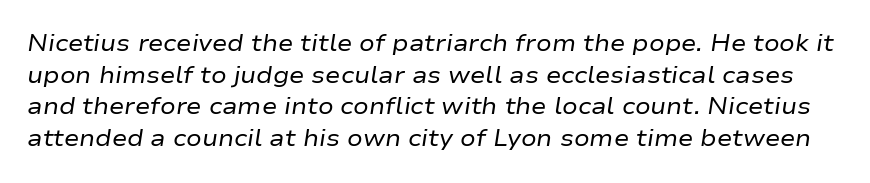
Q: Is the text bold? A: No.
Q: Is the text italic (slanted)? A: Yes, it leans right by about 9 degrees.
Q: Is the text underlined? A: No.
Q: Is the spacing between letters normal or unusually wide? A: Normal.
Q: Is the spacing between lines tight, normal or loose? A: Normal.
